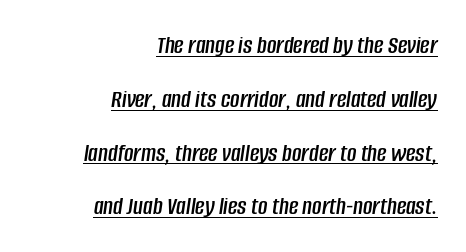
{"italic": "yes", "lean": "right", "slant_degrees": 8, "underline": "yes", "align": "right", "line_spacing": "loose", "line_spacing_ratio": 2.07, "letter_spacing": "normal", "letter_spacing_em": 0.0, "glyph_px": 26}
